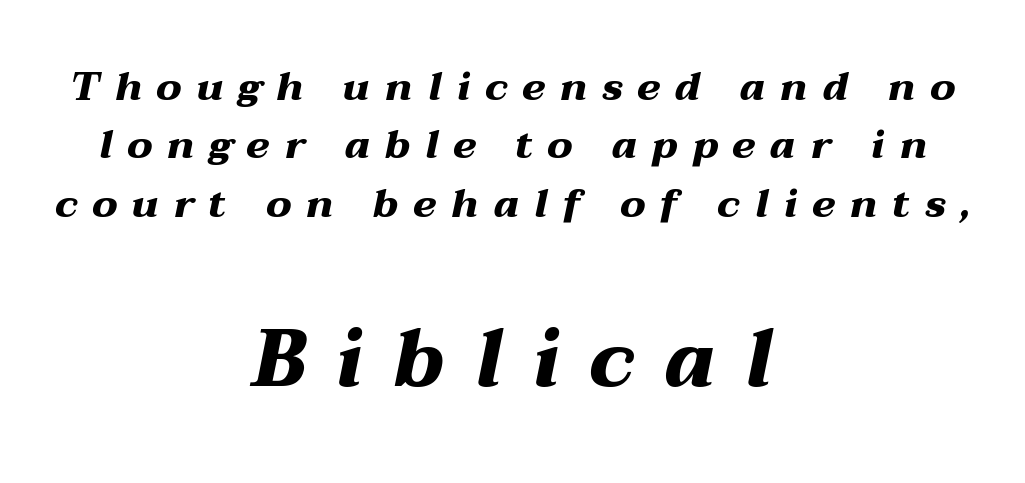
{"italic": "yes", "lean": "right", "slant_degrees": 12, "bold": "yes", "weight": "heavy", "width": "wide", "stroke_contrast": "medium", "x_height": "medium", "monospaced": "no", "underline": "no", "align": "center", "line_spacing": "normal", "line_spacing_ratio": 1.46, "letter_spacing": "wide", "letter_spacing_em": 0.36, "larger_block": "second", "size_ratio": 2.0, "glyph_px": 80}
